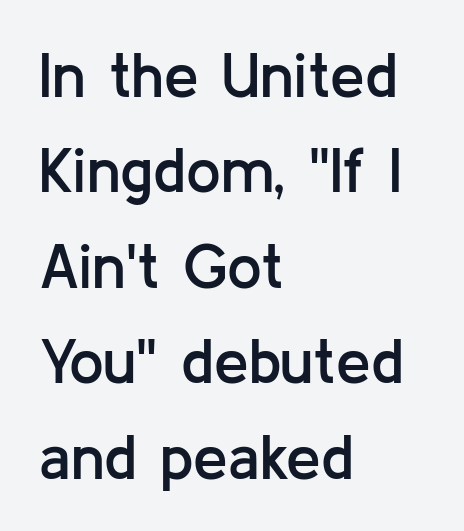
Q: Is the text bold? A: Semi-bold.
Q: Is the text italic (slanted)? A: No, it is upright.
Q: Is the typeface a serif or a sans-serif typeface? A: Sans-serif.
Q: Is the text underlined? A: No.
Q: How is the paragraph aligned? A: Left-aligned.
Q: Is the spacing between letters normal or unusually wide? A: Normal.
Q: Is the spacing between lines tight, normal or loose? A: Normal.
Q: Width (condensed, normal, or wide)? A: Normal.
Q: Stroke contrast? A: Low.
Q: x-height? A: Medium.
Q: Monospaced? A: No.
